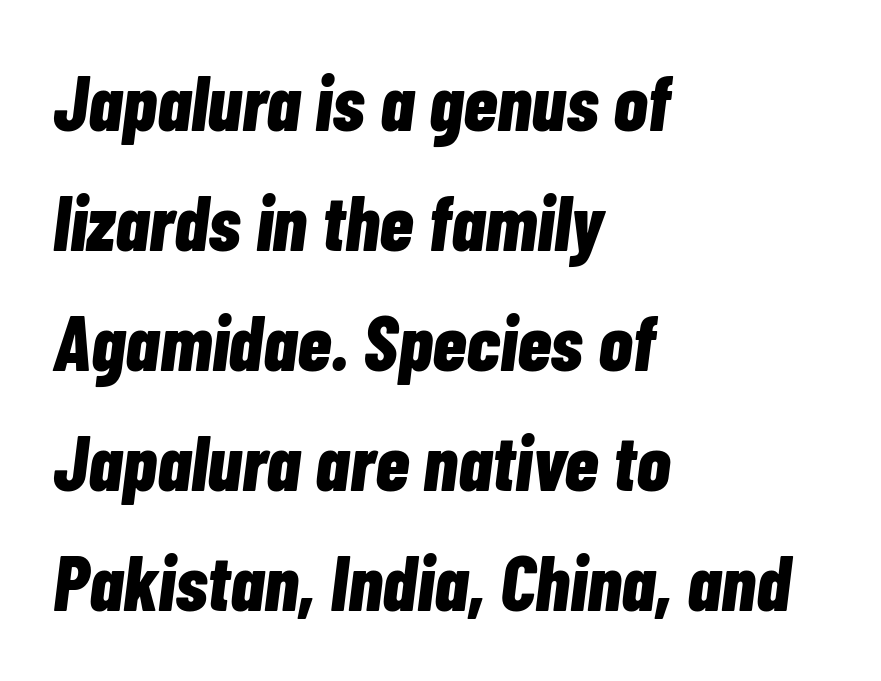
The image shows 78 px bold, condensed type, italic (leaning right); set left-aligned, normal line spacing (1.54x), normal letter spacing, not underlined; low stroke contrast and a medium x-height.
